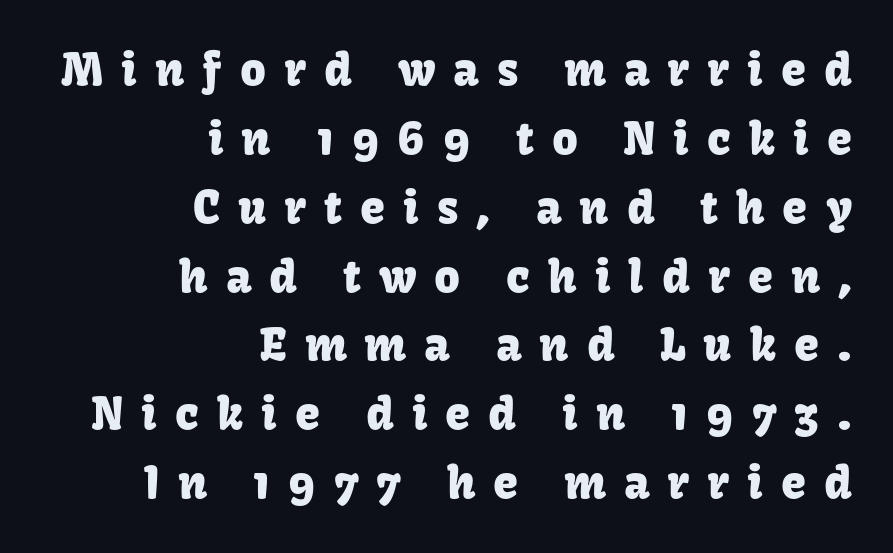
Q: Is the text italic (slanted)? A: No, it is upright.
Q: Is the typeface a serif or a sans-serif typeface? A: Sans-serif.
Q: Is the text underlined? A: No.
Q: How is the paragraph aligned? A: Right-aligned.
Q: Is the spacing between letters normal or unusually wide? A: Unusually wide.
Q: Is the spacing between lines tight, normal or loose? A: Normal.
Q: Width (condensed, normal, or wide)? A: Normal.
Q: Stroke contrast? A: Low.
Q: x-height? A: Medium.
Q: Monospaced? A: No.
